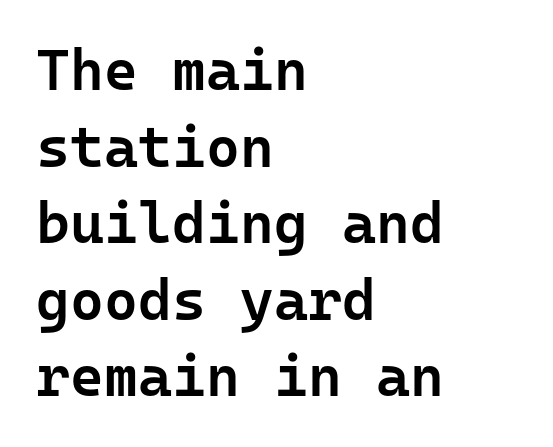
Q: Is the text bold? A: Semi-bold.
Q: Is the text italic (slanted)? A: No, it is upright.
Q: Is the typeface a serif or a sans-serif typeface? A: Sans-serif.
Q: Is the text underlined? A: No.
Q: How is the paragraph aligned? A: Left-aligned.
Q: Is the spacing between letters normal or unusually wide? A: Normal.
Q: Is the spacing between lines tight, normal or loose? A: Normal.
Q: Width (condensed, normal, or wide)? A: Normal.
Q: Stroke contrast? A: Low.
Q: x-height? A: Medium.
Q: Monospaced? A: Yes.
